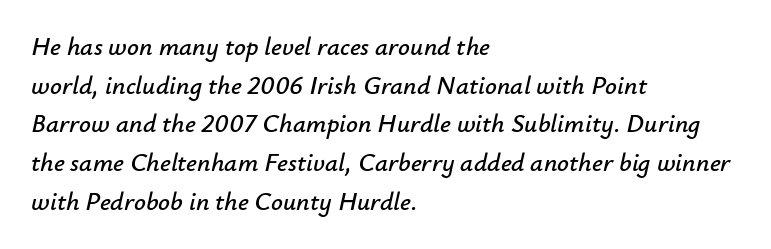
{"italic": "yes", "lean": "right", "slant_degrees": 12, "underline": "no", "align": "left", "line_spacing": "normal", "line_spacing_ratio": 1.49, "letter_spacing": "normal", "letter_spacing_em": 0.0, "glyph_px": 26}
